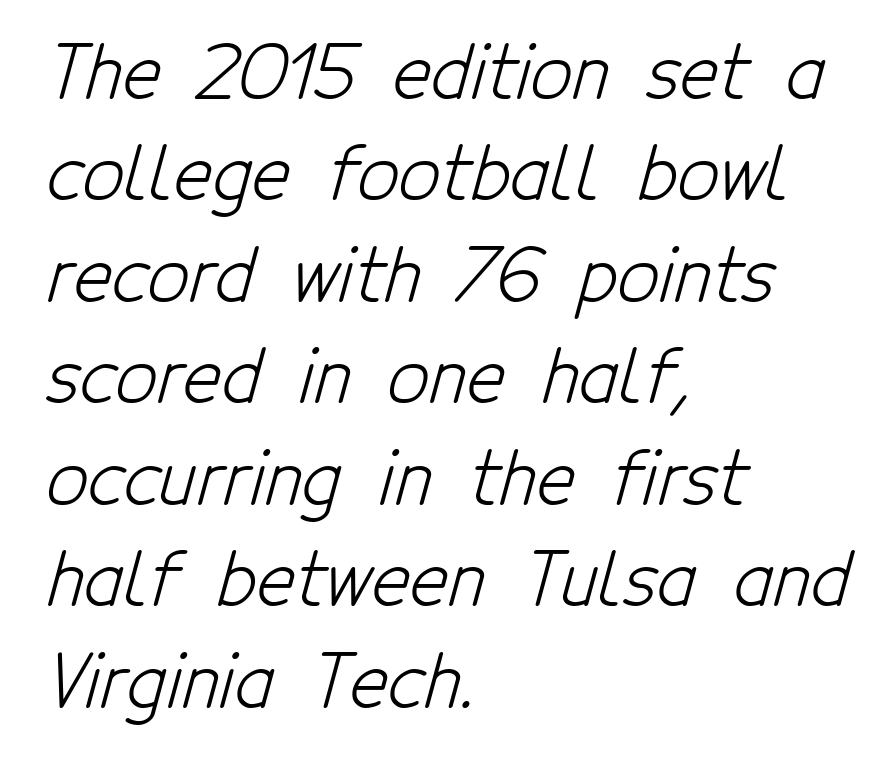
{"serif": "no", "bold": "no", "weight": "light", "width": "condensed", "stroke_contrast": "low", "x_height": "medium", "monospaced": "no", "underline": "no", "align": "left", "line_spacing": "normal", "line_spacing_ratio": 1.39, "letter_spacing": "normal", "letter_spacing_em": 0.0, "glyph_px": 73}
